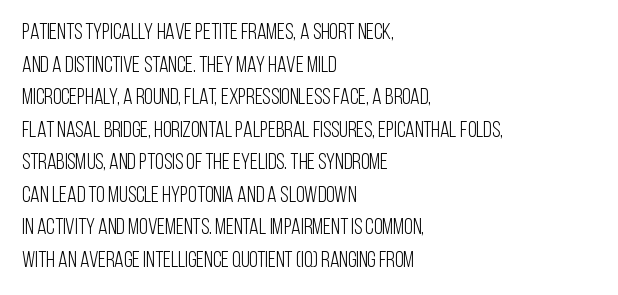
The image shows 22 px text type, upright; set left-aligned, normal line spacing (1.48x), normal letter spacing, not underlined.
